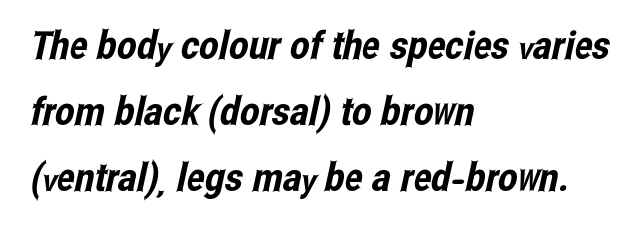
The image shows 39 px condensed sans-serif type; set left-aligned, normal line spacing (1.69x), normal letter spacing, not underlined; low stroke contrast and a medium x-height.
